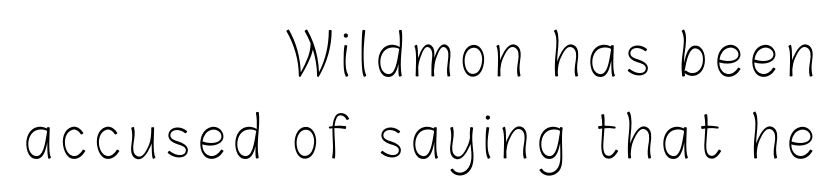
The image shows 57 px light, condensed sans-serif type, upright; set right-aligned, normal line spacing (1.43x), not underlined; low stroke contrast and a medium x-height.
